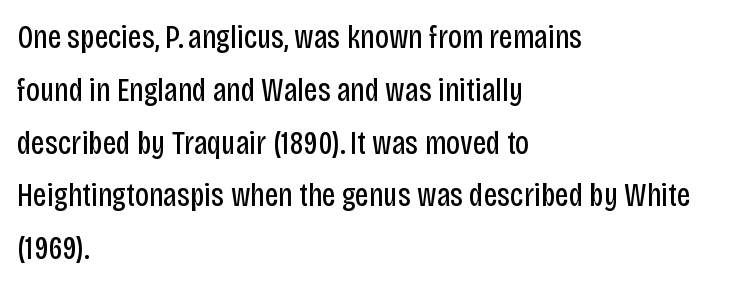
Q: Is the text bold? A: No.
Q: Is the text italic (slanted)? A: No, it is upright.
Q: Is the typeface a serif or a sans-serif typeface? A: Sans-serif.
Q: Is the text underlined? A: No.
Q: How is the paragraph aligned? A: Left-aligned.
Q: Is the spacing between letters normal or unusually wide? A: Normal.
Q: Is the spacing between lines tight, normal or loose? A: Normal.
Q: Width (condensed, normal, or wide)? A: Condensed.
Q: Stroke contrast? A: Low.
Q: x-height? A: Large.
Q: Monospaced? A: No.
